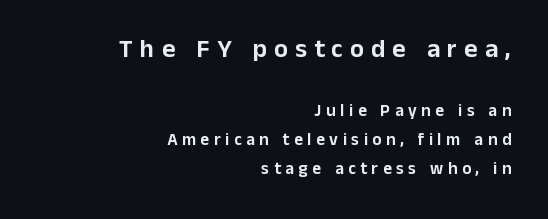
The image shows 26 px text type, upright; set right-aligned, line spacing 1.72x, unusually wide letter spacing (+0.27 em), not underlined; the first (top) block is 1.53x larger.
